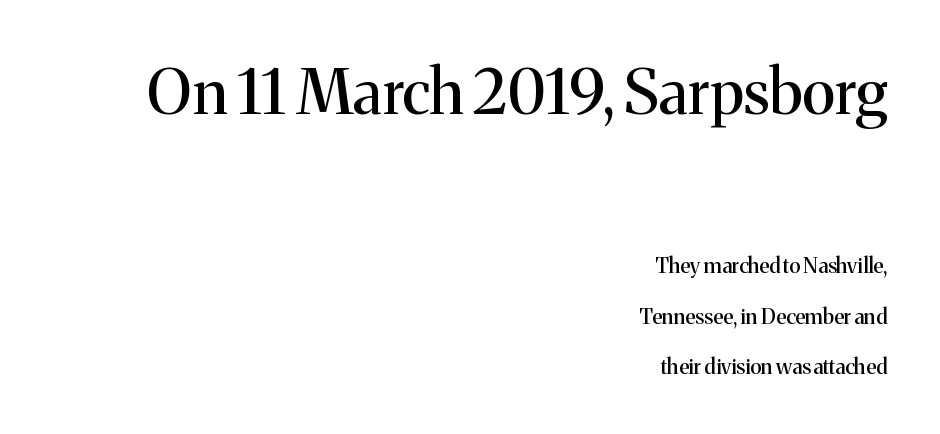
Q: Is the text italic (slanted)? A: No, it is upright.
Q: Is the typeface a serif or a sans-serif typeface? A: Serif.
Q: Is the text underlined? A: No.
Q: How is the paragraph aligned? A: Right-aligned.
Q: Is the spacing between letters normal or unusually wide? A: Normal.
Q: Is the spacing between lines tight, normal or loose? A: Loose.
Q: Which block of text is set in a larger size, the first (top) or the second (bottom)? A: The first (top) one.
Q: Width (condensed, normal, or wide)? A: Normal.
Q: Stroke contrast? A: Medium.
Q: x-height? A: Medium.
Q: Monospaced? A: No.
